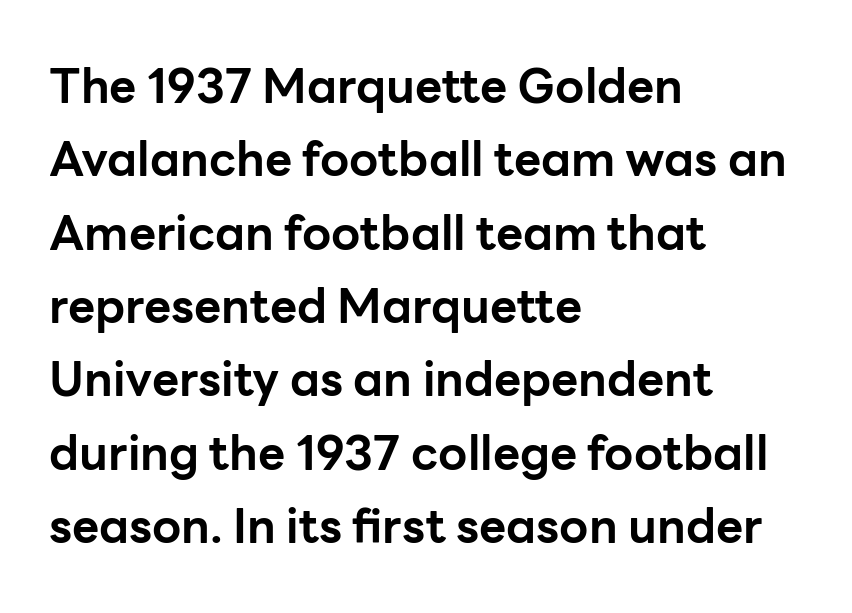
Are there feet on the stems? There aren't — it's a sans. The string is rendered with underlining switched off. Designer's note — italics off, roman on. Line spacing here is normal. Honestly, the letter spacing is just normal — you wouldn't notice it. Is the block centered? No — it sits flush against the left margin.
